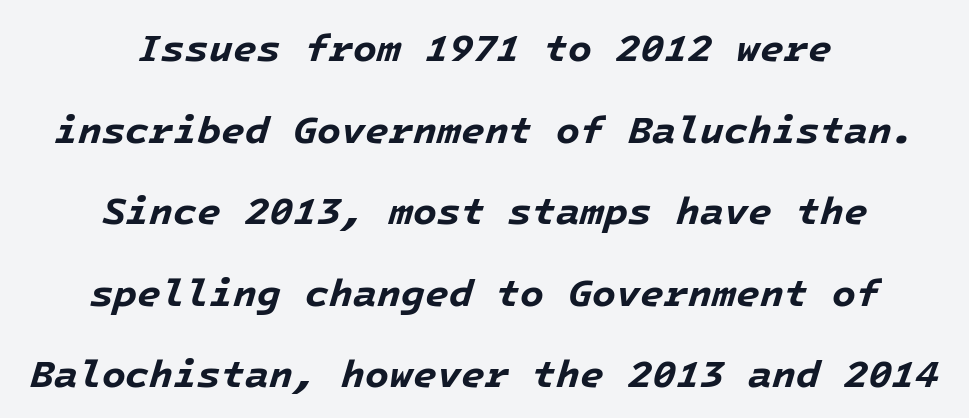
The image shows 39 px bold type, italic (leaning right); set centered, loose line spacing (2.09x), normal letter spacing, not underlined; low stroke contrast and a medium x-height.
